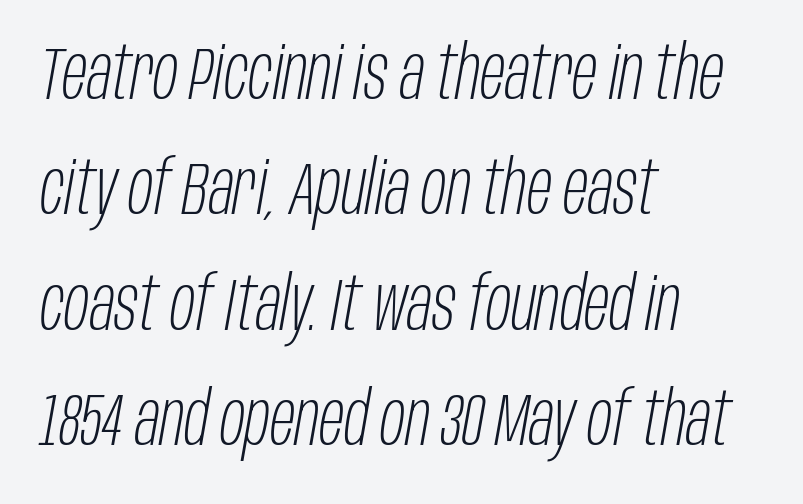
The image shows 74 px light, condensed type, italic (leaning right); set left-aligned, normal line spacing (1.56x), normal letter spacing, not underlined; low stroke contrast and a large x-height.
